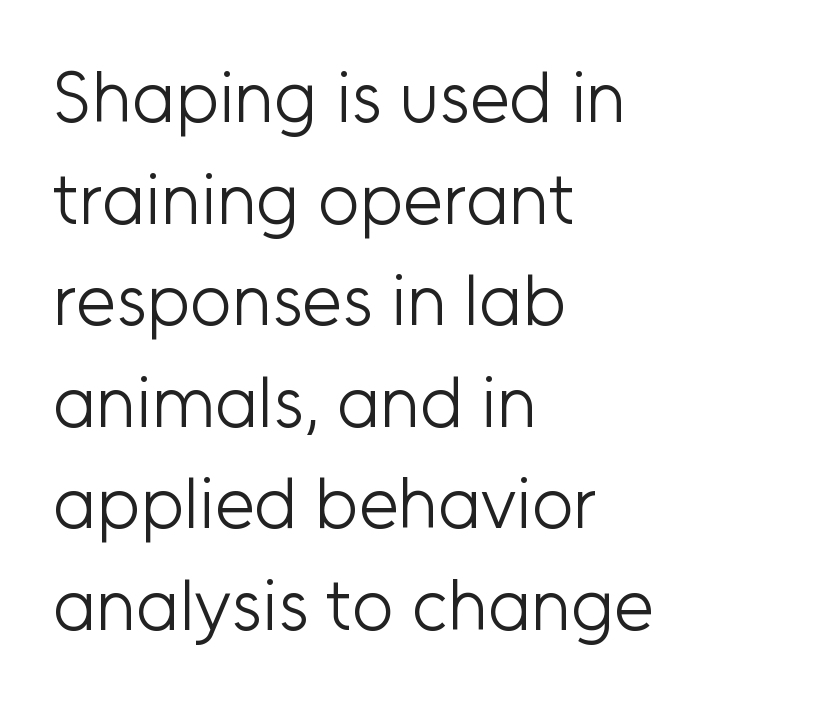
The image shows 72 px light sans-serif type, upright; set left-aligned, normal line spacing (1.41x), normal letter spacing, not underlined; low stroke contrast and a medium x-height.
